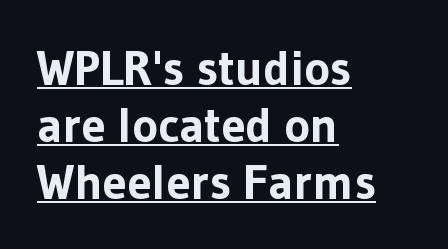
The image shows 49 px bold sans-serif type, upright; set left-aligned, line spacing 1.16x, normal letter spacing, underlined; low stroke contrast and a medium x-height.
